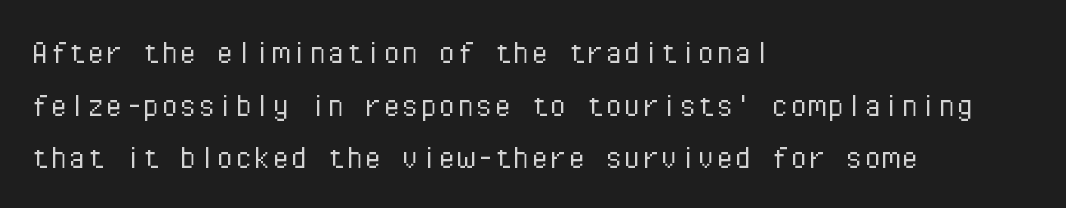
{"serif": "no", "italic": "no", "bold": "no", "weight": "light", "width": "normal", "stroke_contrast": "low", "x_height": "medium", "monospaced": "yes", "underline": "no", "align": "left", "line_spacing": "normal", "line_spacing_ratio": 1.42, "letter_spacing": "normal", "letter_spacing_em": 0.0, "glyph_px": 37}
